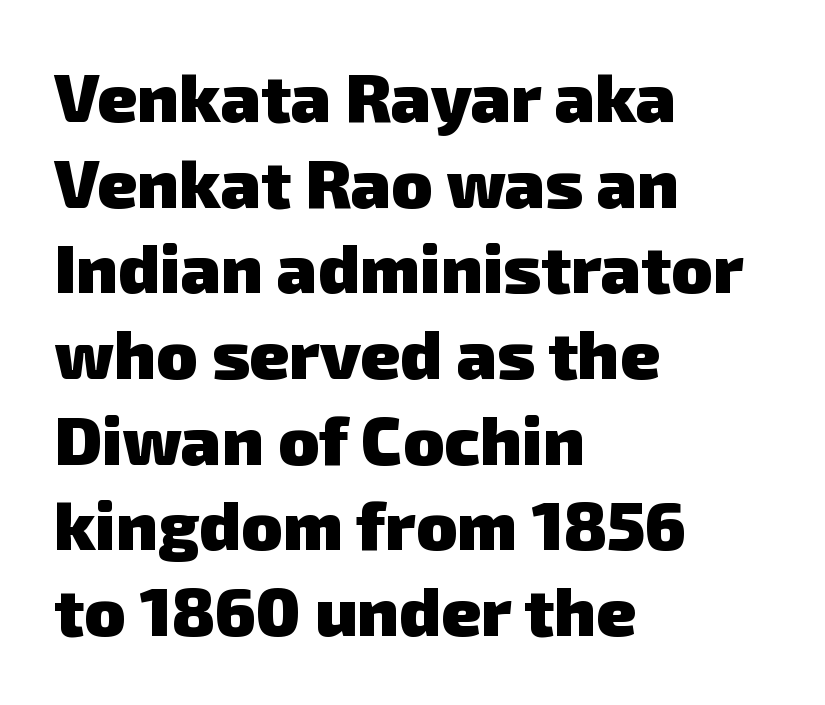
The image shows 68 px heavy sans-serif type; set left-aligned, normal line spacing (1.26x), normal letter spacing, not underlined; low stroke contrast and a medium x-height.
